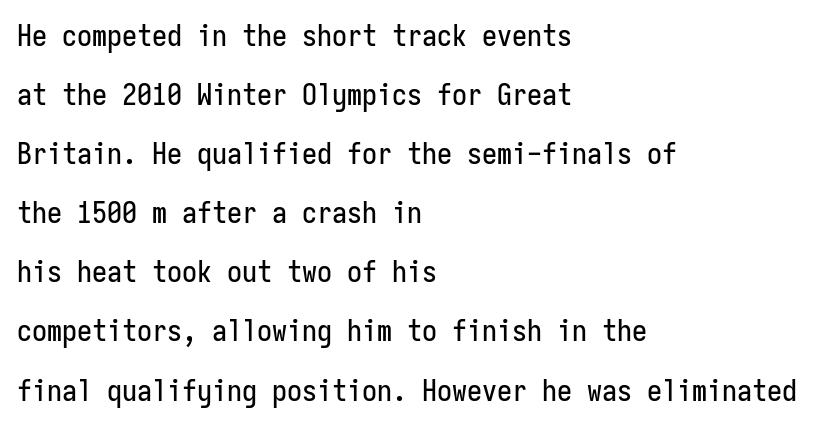
The gap between lines stays unmarked. What stands out about the letter spacing? Nothing — it is the standard amount. How would I describe the line gaps? Wide and relaxed. The letters stand straight up with perfectly vertical stems. These lines are rendered in a fixed-pitch font.
